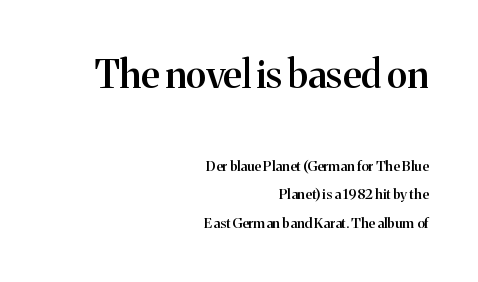
Q: Is the text bold? A: Semi-bold.
Q: Is the text italic (slanted)? A: No, it is upright.
Q: Is the typeface a serif or a sans-serif typeface? A: Serif.
Q: Is the text underlined? A: No.
Q: How is the paragraph aligned? A: Right-aligned.
Q: Is the spacing between letters normal or unusually wide? A: Normal.
Q: Is the spacing between lines tight, normal or loose? A: Loose.
Q: Which block of text is set in a larger size, the first (top) or the second (bottom)? A: The first (top) one.
Q: Width (condensed, normal, or wide)? A: Normal.
Q: Stroke contrast? A: Medium.
Q: x-height? A: Medium.
Q: Monospaced? A: No.
